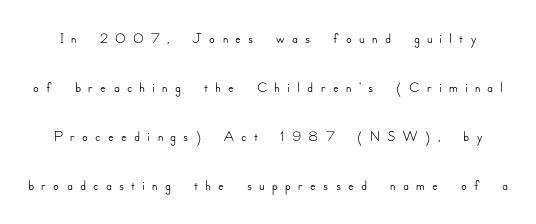
The line-height multiplier appears high, well above default. Words appear elongated and porous because spacing is wide. Underlining? Definitely not there. The letters stand upright; this is a roman face.
